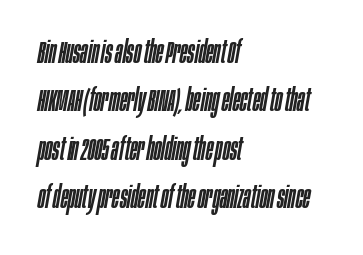
Q: Is the text italic (slanted)? A: Yes, it leans right by about 10 degrees.
Q: Is the text underlined? A: No.
Q: How is the paragraph aligned? A: Left-aligned.
Q: Is the spacing between letters normal or unusually wide? A: Normal.
Q: Is the spacing between lines tight, normal or loose? A: Normal.
Q: Width (condensed, normal, or wide)? A: Condensed.
Q: Stroke contrast? A: Low.
Q: x-height? A: Large.
Q: Monospaced? A: No.
